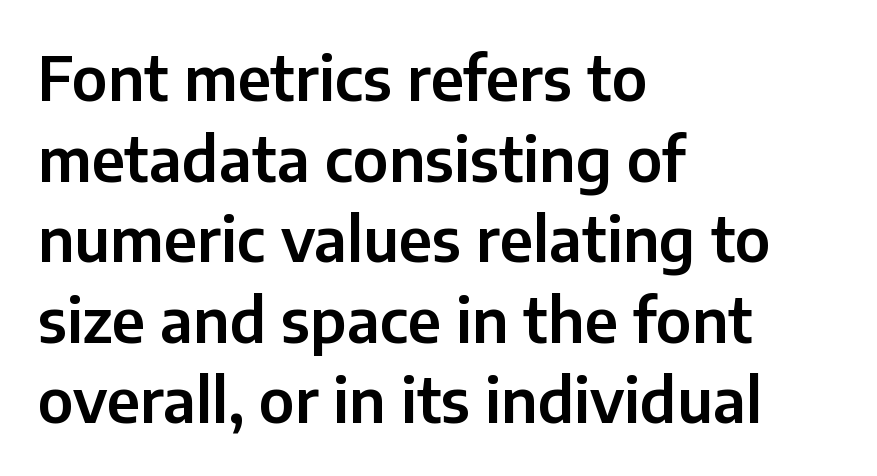
Q: Is the text italic (slanted)? A: No, it is upright.
Q: Is the typeface a serif or a sans-serif typeface? A: Sans-serif.
Q: Is the text underlined? A: No.
Q: How is the paragraph aligned? A: Left-aligned.
Q: Is the spacing between letters normal or unusually wide? A: Normal.
Q: Is the spacing between lines tight, normal or loose? A: Normal.
Q: Width (condensed, normal, or wide)? A: Normal.
Q: Stroke contrast? A: Low.
Q: x-height? A: Medium.
Q: Monospaced? A: No.
